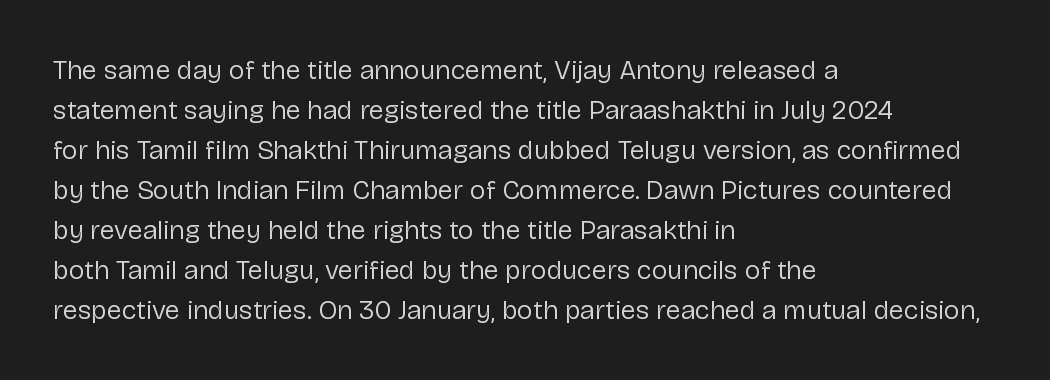
Italic: no, the glyphs are upright roman. Observe the ordinary spacing: letters are neighbours, not strangers. Line spacing here is normal. The zone under the glyphs is completely vacant. These lines stack with their left ends in a neat column.
